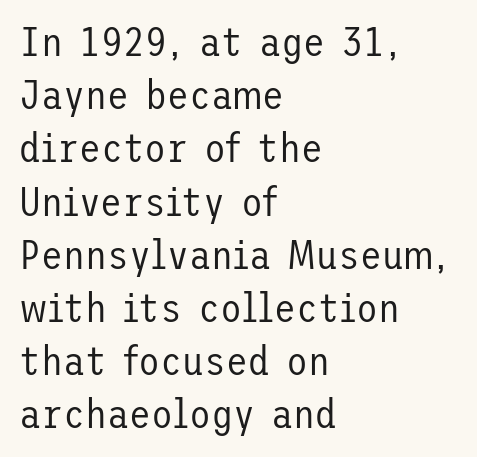
The image shows 40 px regular-weight sans-serif type, upright; set left-aligned, normal line spacing (1.33x), normal letter spacing, not underlined; low stroke contrast and a medium x-height.
